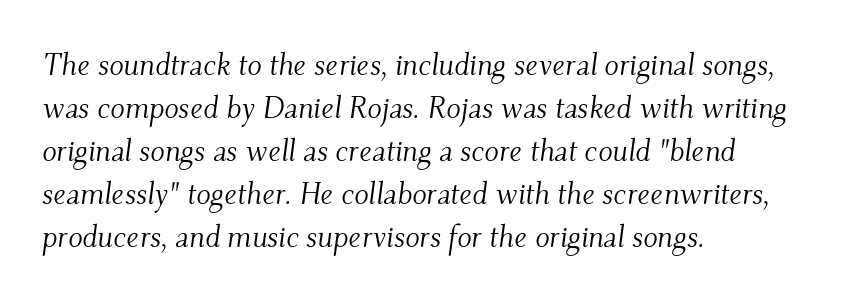
Q: Is the text bold? A: No.
Q: Is the text italic (slanted)? A: Yes, it leans right by about 9 degrees.
Q: Is the typeface a serif or a sans-serif typeface? A: Serif.
Q: Is the text underlined? A: No.
Q: How is the paragraph aligned? A: Left-aligned.
Q: Is the spacing between letters normal or unusually wide? A: Normal.
Q: Is the spacing between lines tight, normal or loose? A: Normal.
Q: Width (condensed, normal, or wide)? A: Normal.
Q: Stroke contrast? A: Medium.
Q: x-height? A: Small.
Q: Monospaced? A: No.
